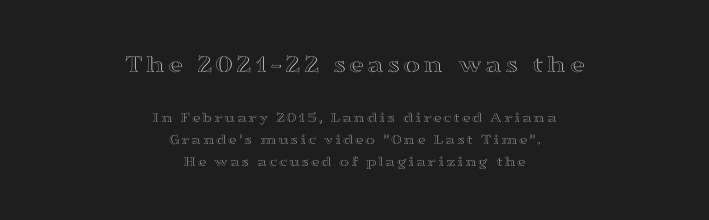
Italic? Not at all — the glyphs are vertical. The rag falls on both sides of this text block equally. Each new line begins a customary step beneath the previous one. Just letters on the line, the space beneath them empty. Size contrast runs from large at the top to small at the bottom.
